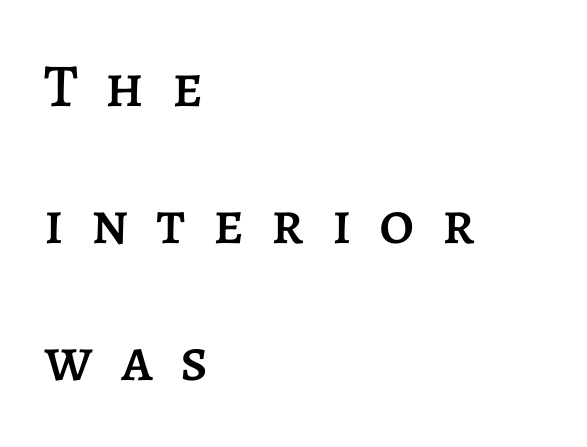
The image shows 61 px text type, upright; set left-aligned, loose line spacing (2.25x), unusually wide letter spacing (+0.45 em), not underlined; low stroke contrast and a large x-height.
